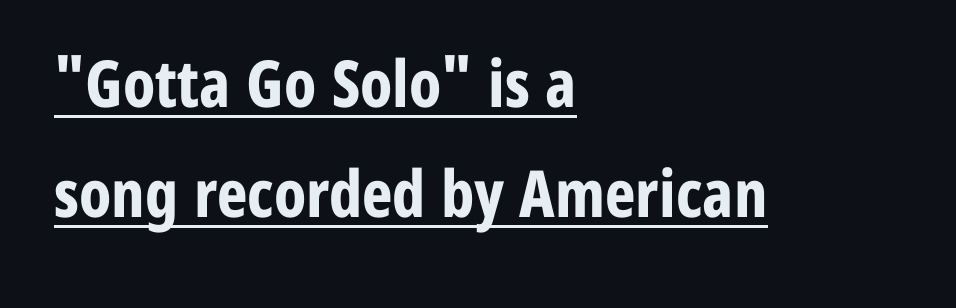
{"serif": "no", "italic": "no", "bold": "yes", "weight": "bold", "width": "condensed", "stroke_contrast": "low", "x_height": "medium", "monospaced": "no", "underline": "yes", "align": "left", "line_spacing": "normal", "line_spacing_ratio": 1.7, "letter_spacing": "normal", "letter_spacing_em": 0.0, "glyph_px": 65}
